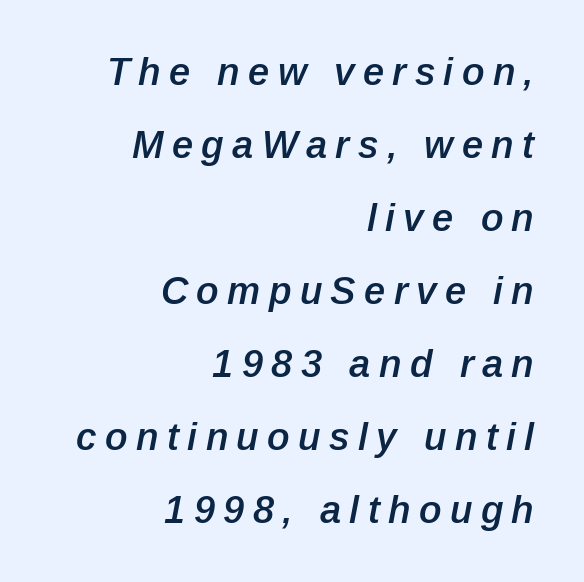
The image shows 38 px semibold type, italic (leaning right); set right-aligned, loose line spacing (1.92x), unusually wide letter spacing (+0.22 em), not underlined; low stroke contrast and a medium x-height.
